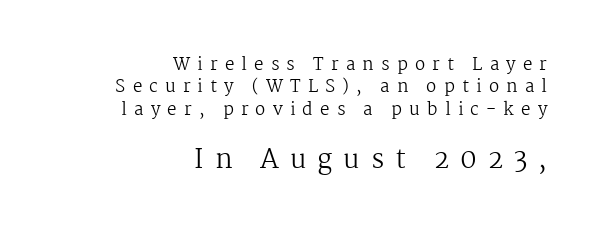
Q: Is the text bold? A: No.
Q: Is the text italic (slanted)? A: No, it is upright.
Q: Is the text underlined? A: No.
Q: How is the paragraph aligned? A: Right-aligned.
Q: Is the spacing between letters normal or unusually wide? A: Unusually wide.
Q: Is the spacing between lines tight, normal or loose? A: Normal.
Q: Which block of text is set in a larger size, the first (top) or the second (bottom)? A: The second (bottom) one.
